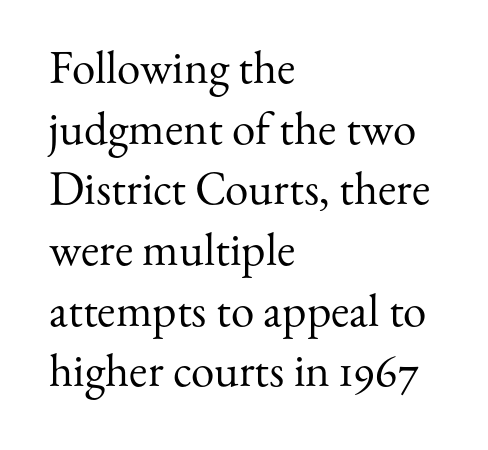
The image shows 47 px regular-weight serif type, upright; set left-aligned, normal line spacing (1.29x), normal letter spacing, not underlined; medium stroke contrast and a small x-height.
